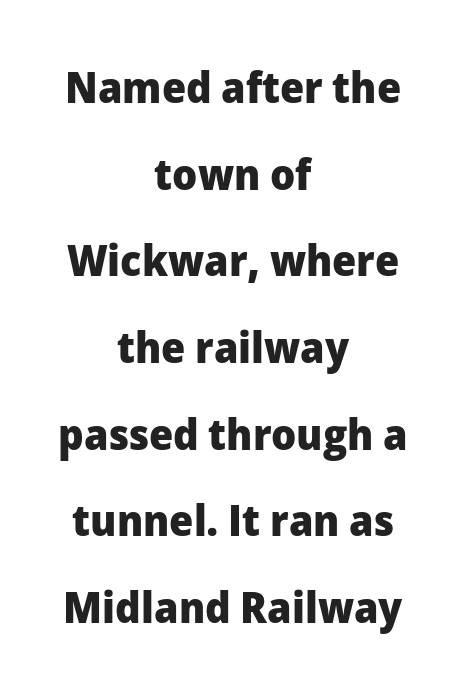
{"serif": "no", "italic": "no", "bold": "yes", "weight": "heavy", "width": "normal", "stroke_contrast": "low", "x_height": "medium", "monospaced": "no", "underline": "no", "align": "center", "line_spacing": "loose", "line_spacing_ratio": 1.97, "letter_spacing": "normal", "letter_spacing_em": 0.0, "glyph_px": 44}
